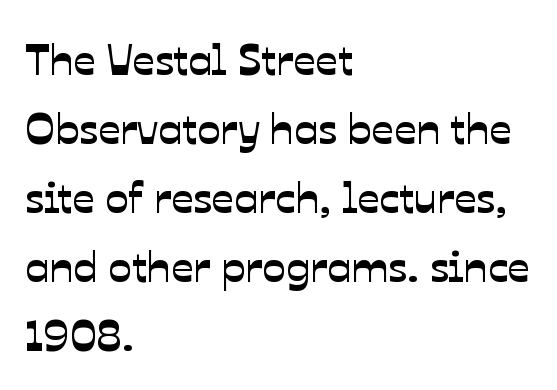
The gaps between neighbouring characters are ordinary and unremarkable. Any mark beneath the type? The region is blank. Looks like regular typesetting: each glyph gets only the width it needs. The typesetter chose a ragged-right arrangement here.
